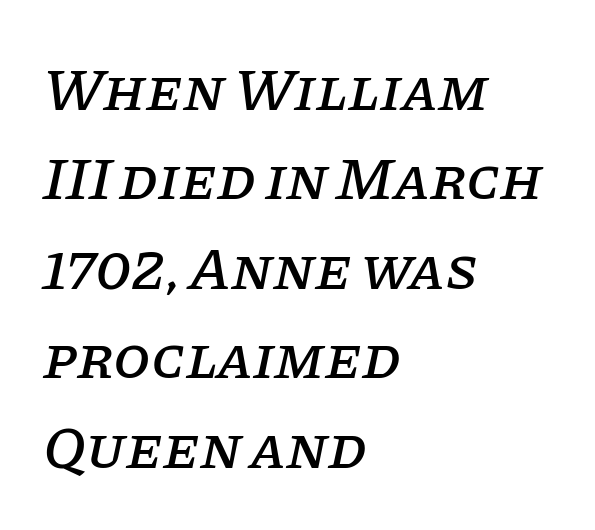
Nothing unusual about the tracking: characters are spaced as the font intends. These lines stack with their left ends in a neat column. The space directly below the letters is spotless. Style check: oblique. I'd call this a serif setting — the letters wear small feet.
